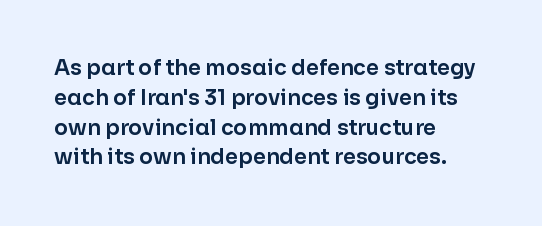
Q: Is the text italic (slanted)? A: No, it is upright.
Q: Is the text underlined? A: No.
Q: How is the paragraph aligned? A: Left-aligned.
Q: Is the spacing between letters normal or unusually wide? A: Normal.
Q: Is the spacing between lines tight, normal or loose? A: Normal.
